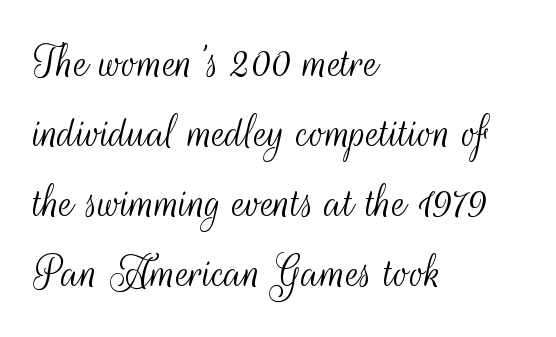
{"serif": "no", "bold": "no", "weight": "light", "width": "condensed", "stroke_contrast": "medium", "x_height": "small", "monospaced": "no", "underline": "no", "align": "left", "line_spacing": "normal", "line_spacing_ratio": 1.4, "letter_spacing": "normal", "letter_spacing_em": 0.0, "glyph_px": 50}
